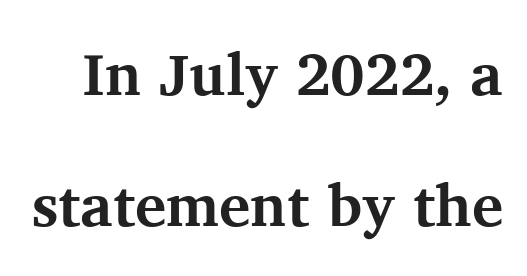
Do the characters align in a grid? No, the font is proportional. Unlike a clean sans, this face finishes its strokes with serifs. Do the letters lean? They stand straight. Does the leading feel generous? Absolutely, it's lavish. Heft: maximum for text — a bold.
